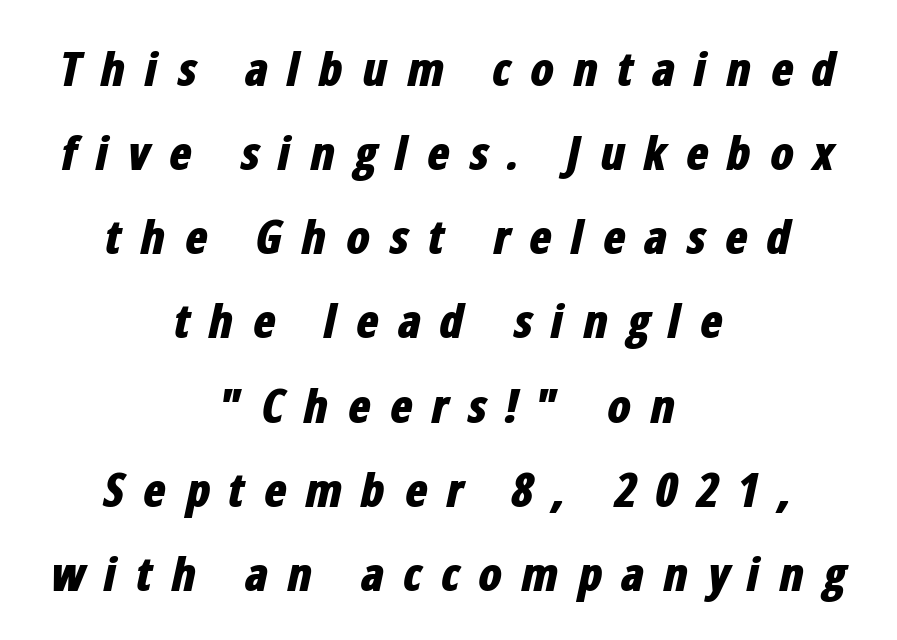
Q: Is the text bold? A: Yes.
Q: Is the text italic (slanted)? A: Yes, it leans right by about 12 degrees.
Q: Is the text underlined? A: No.
Q: How is the paragraph aligned? A: Centered.
Q: Is the spacing between letters normal or unusually wide? A: Unusually wide.
Q: Width (condensed, normal, or wide)? A: Condensed.
Q: Stroke contrast? A: Low.
Q: x-height? A: Medium.
Q: Monospaced? A: No.
